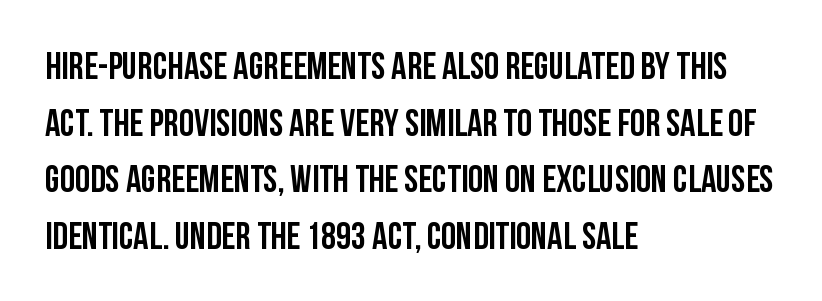
The image shows 38 px condensed sans-serif type, upright; set left-aligned, normal line spacing (1.49x), normal letter spacing, not underlined; low stroke contrast and a large x-height.
